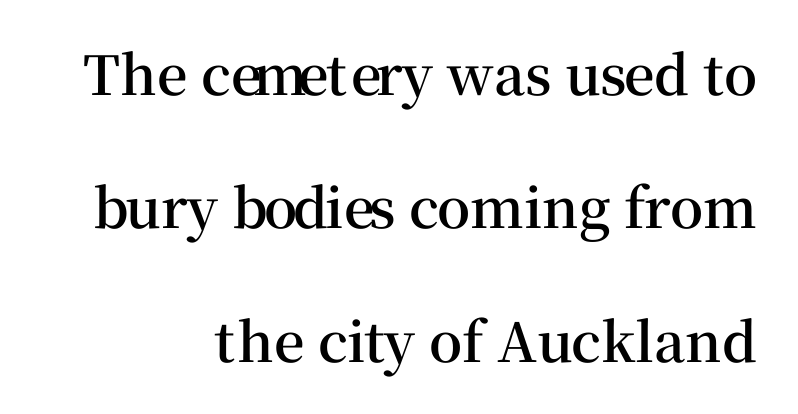
Q: Is the text bold? A: Semi-bold.
Q: Is the text italic (slanted)? A: No, it is upright.
Q: Is the typeface a serif or a sans-serif typeface? A: Serif.
Q: Is the text underlined? A: No.
Q: How is the paragraph aligned? A: Right-aligned.
Q: Is the spacing between letters normal or unusually wide? A: Normal.
Q: Is the spacing between lines tight, normal or loose? A: Loose.
Q: Width (condensed, normal, or wide)? A: Normal.
Q: Stroke contrast? A: Medium.
Q: x-height? A: Medium.
Q: Monospaced? A: No.
